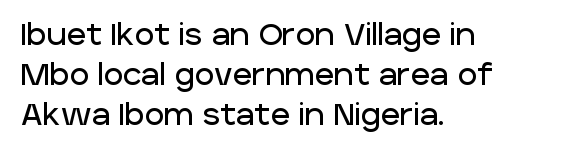
The image shows 30 px sans-serif type, upright; set left-aligned, normal line spacing (1.34x), normal letter spacing, not underlined; low stroke contrast and a large x-height.
